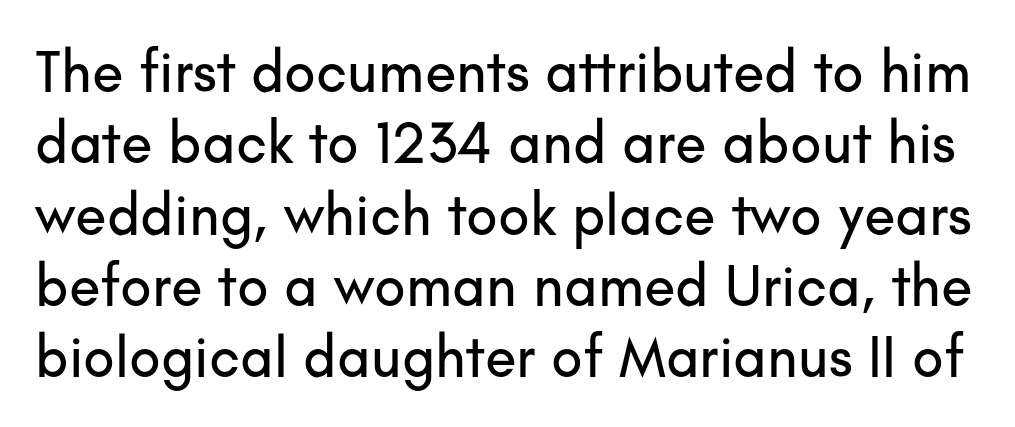
Q: Is the text italic (slanted)? A: No, it is upright.
Q: Is the typeface a serif or a sans-serif typeface? A: Sans-serif.
Q: Is the text underlined? A: No.
Q: Is the spacing between letters normal or unusually wide? A: Normal.
Q: Width (condensed, normal, or wide)? A: Normal.
Q: Stroke contrast? A: Low.
Q: x-height? A: Small.
Q: Monospaced? A: No.
